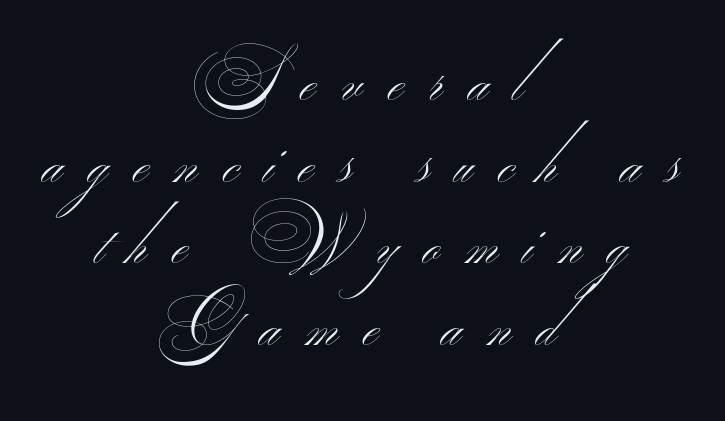
The characters are drawn with everyday or finer stroke widths. The passage shown is typed in a proportional face where columns would drift. One-word summary of the alignment: center. Unlike a traditional serif, this face leaves its strokes unadorned. The space beneath each line is pristine and unruled.
